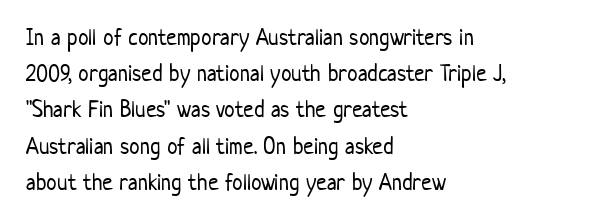
Default kerning and tracking; the words read as compact shapes. Tall strokes in this sample are plumb rather than angled. This rendering uses left alignment, leaving the right contour irregular. Students, observe: this is what conventionally led text looks like. Each stroke keeps to a modest, everyday thickness or less. Honestly, there is no underline to notice here at all.
